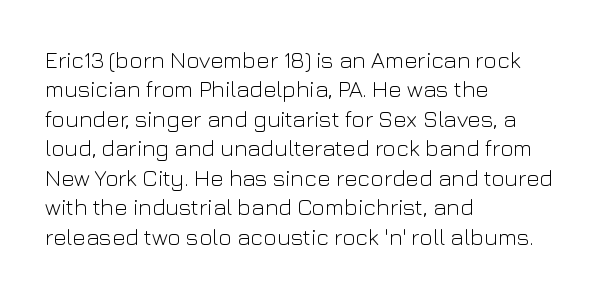
{"italic": "no", "bold": "no", "underline": "no", "align": "left", "line_spacing": "normal", "line_spacing_ratio": 1.28, "letter_spacing": "normal", "letter_spacing_em": 0.0, "glyph_px": 23}
